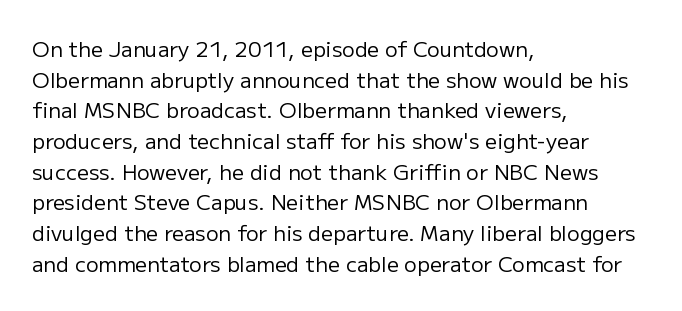
The image shows 21 px text type, upright; set left-aligned, normal line spacing (1.46x), normal letter spacing, not underlined.
